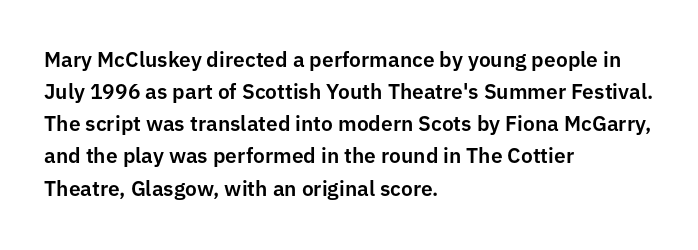
The image shows 21 px text type, upright; set left-aligned, normal line spacing (1.53x), normal letter spacing, not underlined.
